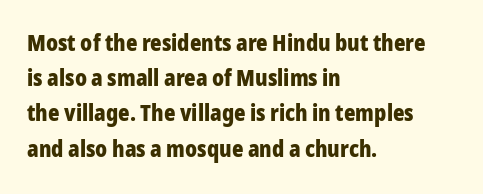
Q: Is the text bold? A: Yes.
Q: Is the text italic (slanted)? A: No, it is upright.
Q: Is the text underlined? A: No.
Q: How is the paragraph aligned? A: Left-aligned.
Q: Is the spacing between letters normal or unusually wide? A: Normal.
Q: Is the spacing between lines tight, normal or loose? A: Normal.
